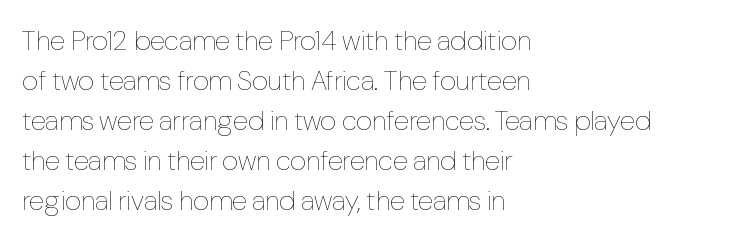
Q: Is the text bold? A: No.
Q: Is the text italic (slanted)? A: No, it is upright.
Q: Is the text underlined? A: No.
Q: How is the paragraph aligned? A: Left-aligned.
Q: Is the spacing between letters normal or unusually wide? A: Normal.
Q: Is the spacing between lines tight, normal or loose? A: Normal.
Q: Width (condensed, normal, or wide)? A: Condensed.
Q: Stroke contrast? A: Low.
Q: x-height? A: Medium.
Q: Monospaced? A: No.
